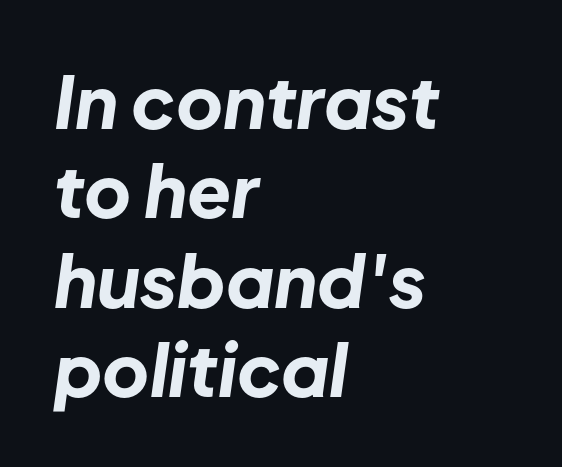
Tracking value appears to be zero — textbook default spacing. Honestly, there is no underline to notice here at all. In terms of weight, the rendering is a true, heavy bold. The letters advance in unequal steps, a hallmark of proportional type. Alignment: flush left.
